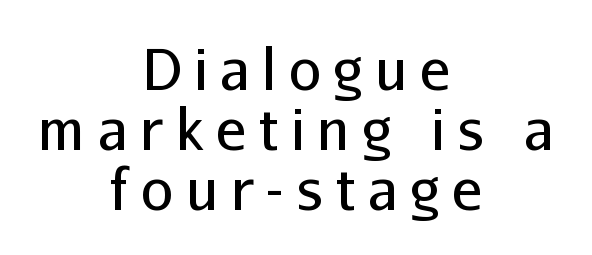
{"serif": "no", "italic": "no", "bold": "no", "weight": "regular", "width": "normal", "stroke_contrast": "low", "x_height": "medium", "monospaced": "no", "underline": "no", "align": "center", "line_spacing": "tight", "line_spacing_ratio": 1.05, "letter_spacing": "wide", "letter_spacing_em": 0.22, "glyph_px": 57}
